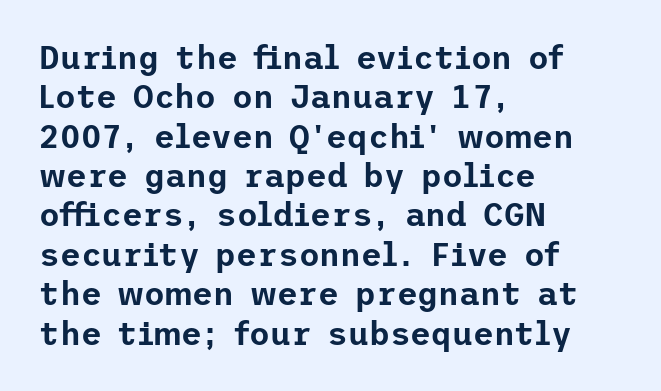
There is no visible air inserted between adjacent glyphs. Check the space under the baseline: it is left empty. Notice how the stems are strictly vertical — no italics here. A student would call this left alignment; a typographer would say flush left, rag right.
